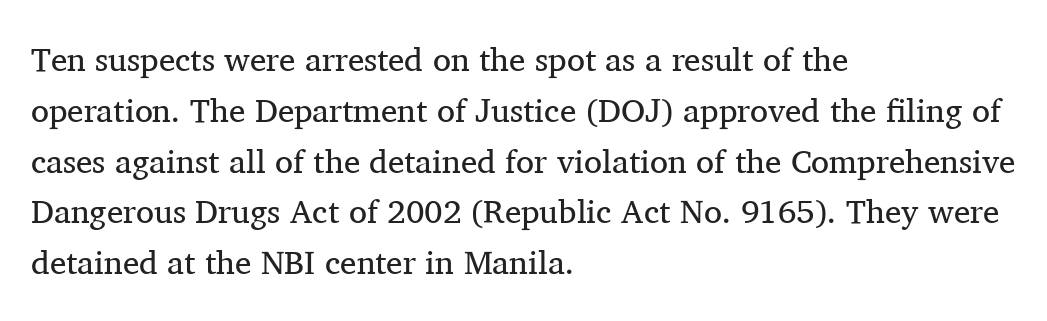
The image shows 33 px regular-weight serif type, upright; set left-aligned, normal line spacing (1.54x), normal letter spacing, not underlined; medium stroke contrast and a medium x-height.
